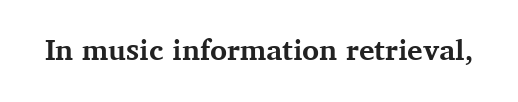
{"serif": "yes", "italic": "no", "bold": "yes", "weight": "bold", "width": "normal", "stroke_contrast": "medium", "x_height": "medium", "monospaced": "no", "underline": "no", "letter_spacing": "normal", "letter_spacing_em": 0.0, "glyph_px": 29}
